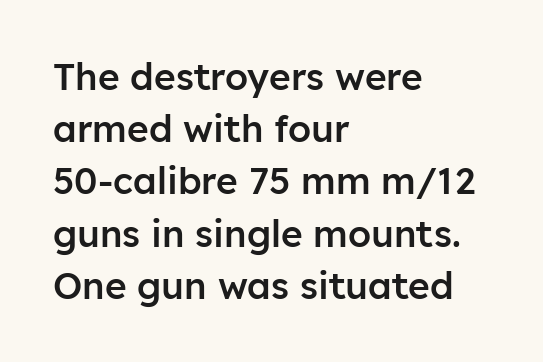
{"serif": "no", "italic": "no", "bold": "semi", "weight": "semibold", "width": "normal", "stroke_contrast": "low", "x_height": "medium", "monospaced": "no", "underline": "no", "align": "left", "line_spacing": "normal", "line_spacing_ratio": 1.41, "letter_spacing": "normal", "letter_spacing_em": 0.0, "glyph_px": 37}
